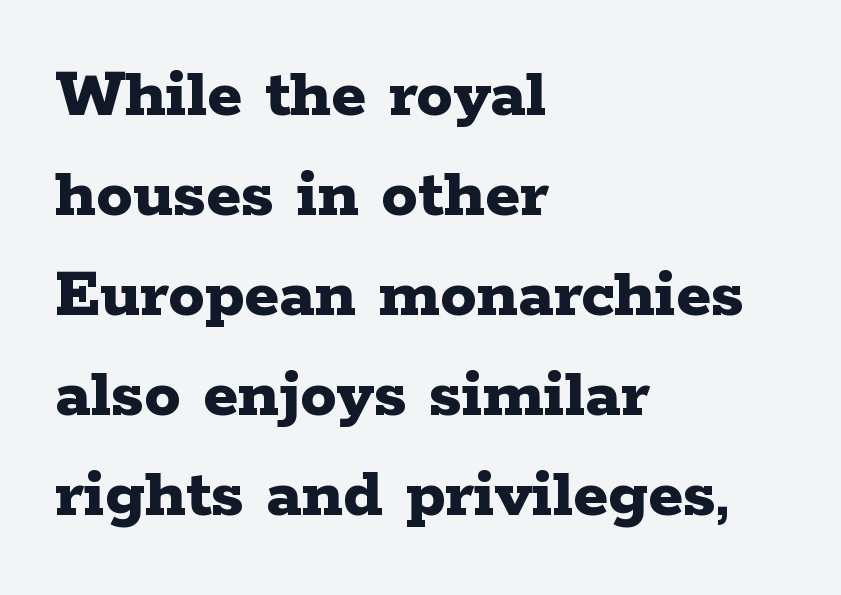
{"serif": "yes", "italic": "no", "bold": "yes", "weight": "bold", "width": "wide", "stroke_contrast": "low", "x_height": "medium", "monospaced": "no", "underline": "no", "align": "left", "line_spacing": "normal", "line_spacing_ratio": 1.37, "letter_spacing": "normal", "letter_spacing_em": 0.0, "glyph_px": 73}
